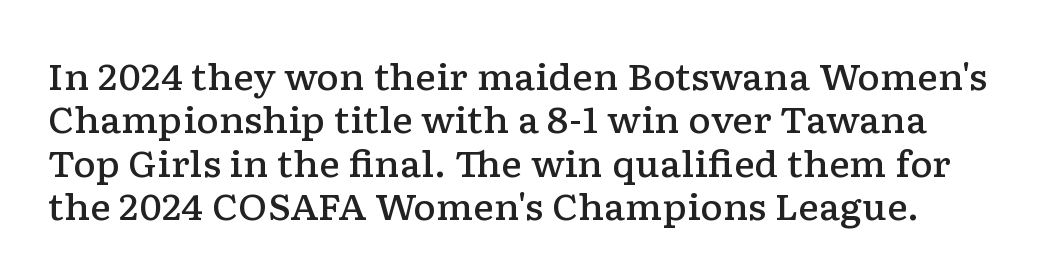
{"serif": "yes", "italic": "no", "bold": "semi", "weight": "semibold", "width": "wide", "stroke_contrast": "low", "x_height": "medium", "monospaced": "no", "underline": "no", "line_spacing_ratio": 1.24, "letter_spacing": "normal", "letter_spacing_em": 0.0, "glyph_px": 35}
